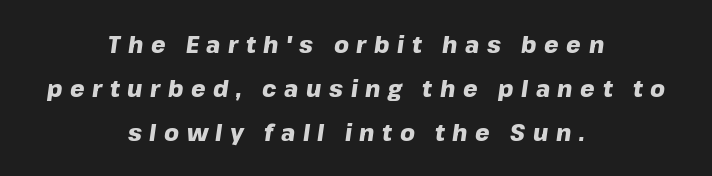
The image shows 23 px bold type, italic (leaning right); set centered, loose line spacing (1.91x), unusually wide letter spacing (+0.33 em), not underlined.
